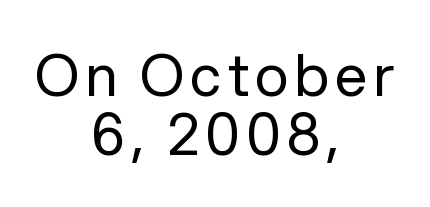
The axis of the letterforms is exactly vertical. The lines are quadded center. A sans-serif font was chosen for this passage. The string is rendered with underlining switched off.
